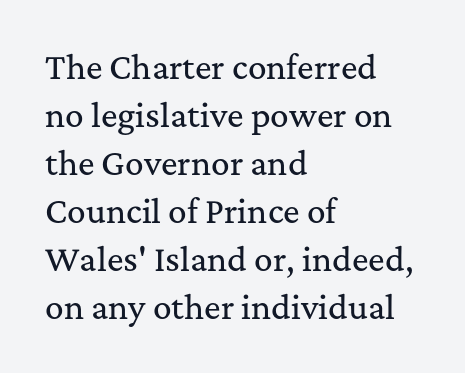
Short and long lines alike share a common starting point at left. These lines sit exactly where default settings would place them. Character widths vary here, with narrow letters taking less room than wide ones. Rendered with straight, roman letterforms. A typesetter would label this face a serif.
